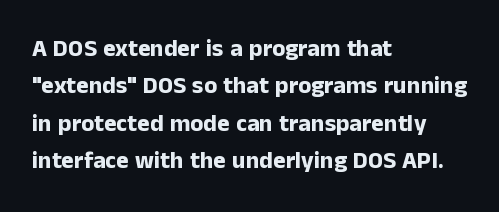
Underline: absent. Strokes here are thick enough to call this a true bold. This block has exactly the height ordinary leading produces. Standard letterfit; no display-style spreading of the glyphs. The lines are quadded left.
